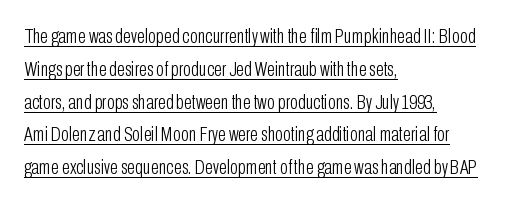
Q: Is the text bold? A: No.
Q: Is the text italic (slanted)? A: No, it is upright.
Q: Is the text underlined? A: Yes.
Q: How is the paragraph aligned? A: Left-aligned.
Q: Is the spacing between letters normal or unusually wide? A: Normal.
Q: Is the spacing between lines tight, normal or loose? A: Normal.
